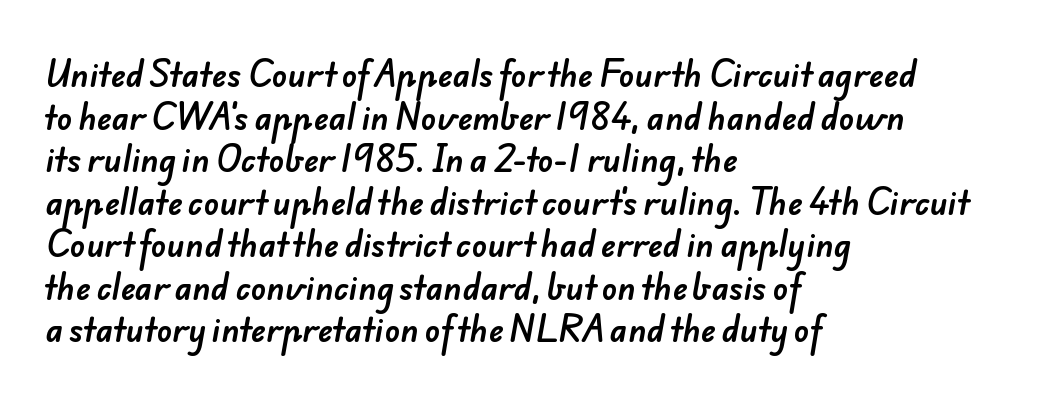
Compared with typical paragraphs, the rows here are spaced about the same. Visually the block forms a straight wall on the left and a jagged coastline on the right. What stands out about the letter spacing? Nothing — it is the standard amount. Lines of text with bare space underneath.
